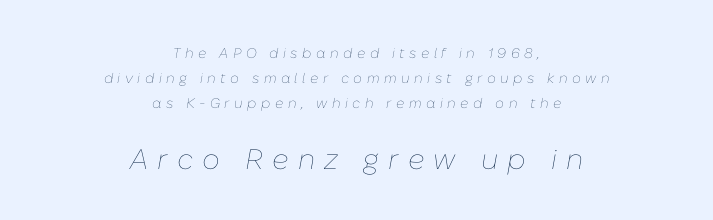
The image shows 28 px thin type, italic (leaning right); set centered, line spacing 1.79x, unusually wide letter spacing (+0.32 em), not underlined; the second (bottom) block is 2.0x larger; low stroke contrast and a medium x-height.
